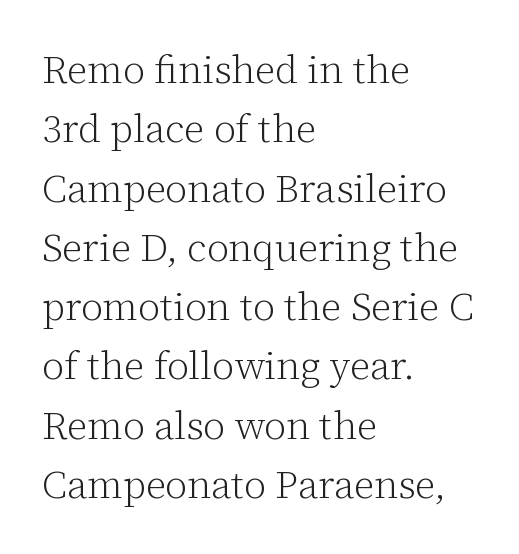
Stroke thickness stays within the range of a standard reading face or lighter. Tracking here is standard; glyphs follow each other at the usual distance. What's the leading like? Ordinary, nothing unusual. The text block is weighted toward the left margin, trailing off unevenly rightward. You could not count columns in this text — the font is proportionally spaced. The rendering shows small feet on the letterforms — a serif design.
